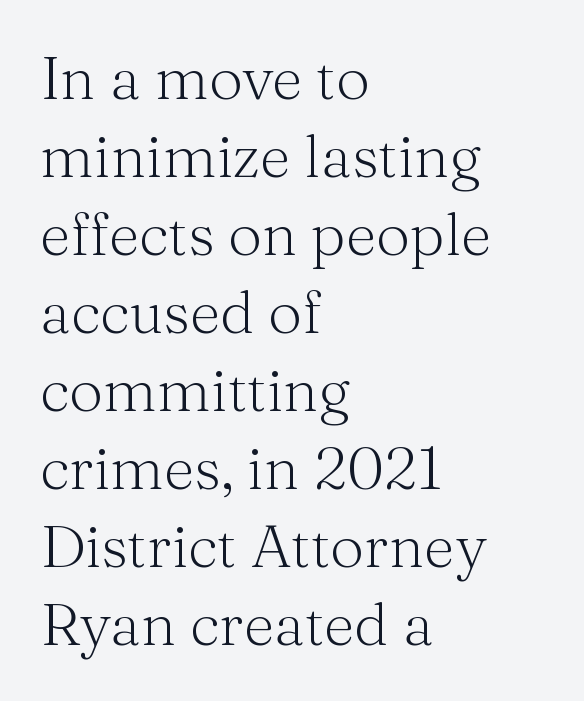
The image shows 60 px light serif type, upright; set left-aligned, normal line spacing (1.3x), normal letter spacing, not underlined; medium stroke contrast and a medium x-height.
